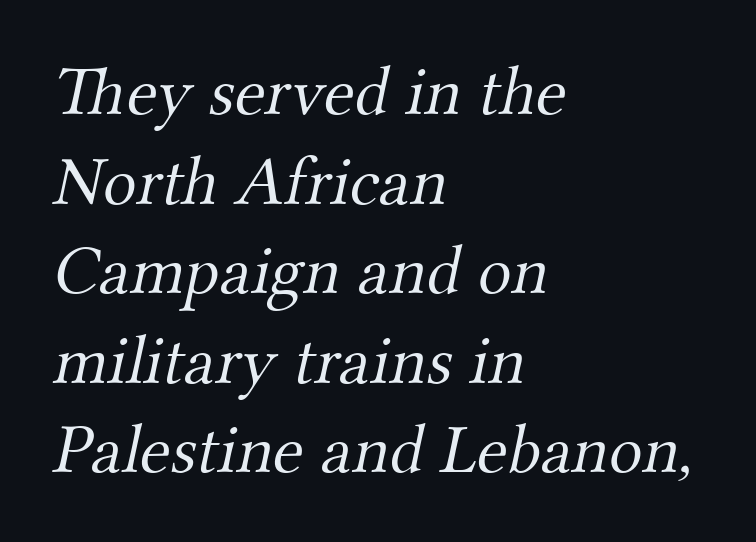
Compared with typical paragraphs, the rows here are spaced about the same. Underlining? Definitely not there. Is the letter spacing exaggerated? No — it looks like the ordinary default. Classification — serif. Proportional: the letters do not fall into vertical columns. The characters are drawn with everyday or finer stroke widths.
